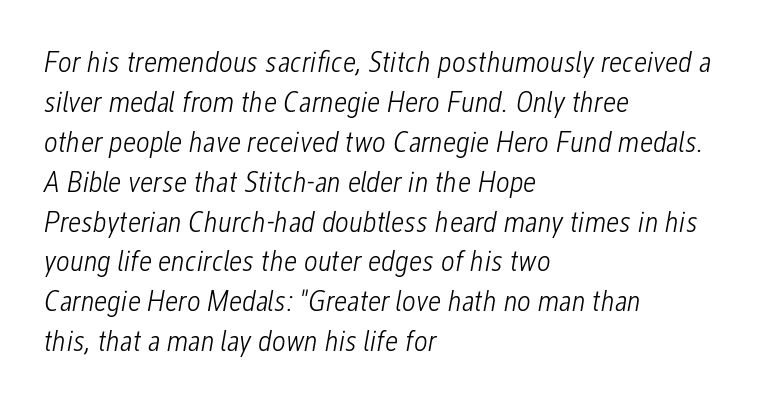
Q: Is the text bold? A: No.
Q: Is the text italic (slanted)? A: Yes, it leans right by about 12 degrees.
Q: Is the text underlined? A: No.
Q: How is the paragraph aligned? A: Left-aligned.
Q: Is the spacing between letters normal or unusually wide? A: Normal.
Q: Is the spacing between lines tight, normal or loose? A: Normal.
Q: Width (condensed, normal, or wide)? A: Condensed.
Q: Stroke contrast? A: Low.
Q: x-height? A: Medium.
Q: Monospaced? A: No.
